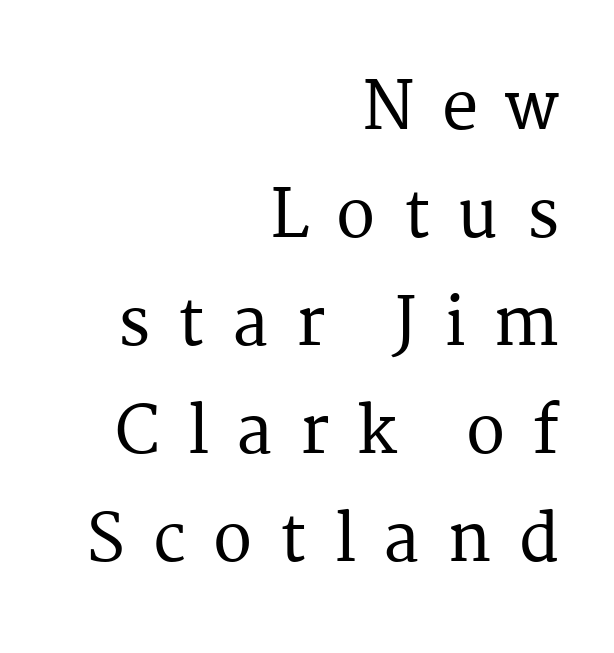
The image shows 65 px serif type, upright; set right-aligned, normal line spacing (1.66x), unusually wide letter spacing (+0.42 em), not underlined; medium stroke contrast and a medium x-height.
